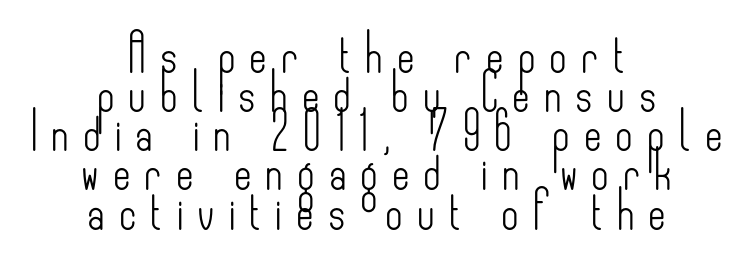
The image shows 38 px light, condensed sans-serif type, upright; set centered, tight line spacing (1.03x), unusually wide letter spacing (+0.37 em), not underlined; low stroke contrast and a small x-height.
